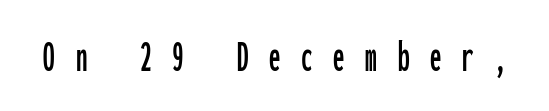
Caption: expanded tracking, letters set apart. The font family rendered here belongs to the sans-serif group. A roman cut, with each character standing at attention. Decoration check: the copy has no underline. This sample has the even, mechanical cadence of fixed-width lettering.
